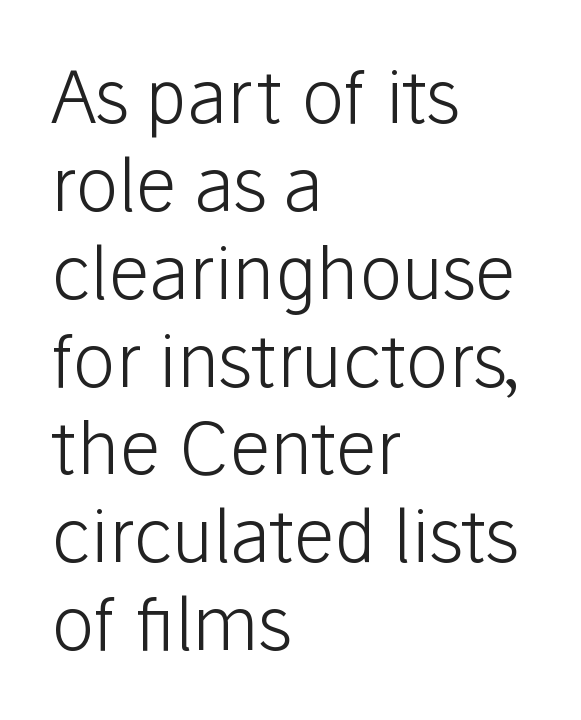
{"serif": "no", "italic": "no", "bold": "no", "weight": "light", "width": "normal", "stroke_contrast": "low", "x_height": "medium", "monospaced": "no", "underline": "no", "align": "left", "line_spacing_ratio": 1.22, "letter_spacing": "normal", "letter_spacing_em": 0.0, "glyph_px": 72}
